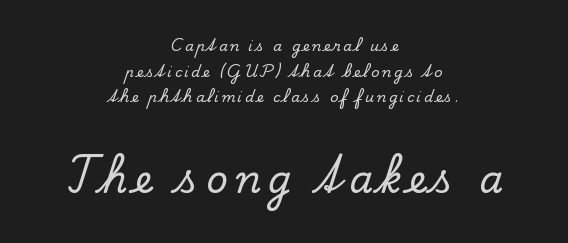
Q: Is the text italic (slanted)? A: Yes.
Q: Is the typeface a serif or a sans-serif typeface? A: Serif.
Q: Is the text underlined? A: No.
Q: How is the paragraph aligned? A: Centered.
Q: Which block of text is set in a larger size, the first (top) or the second (bottom)? A: The second (bottom) one.
Q: Width (condensed, normal, or wide)? A: Normal.
Q: Stroke contrast? A: Low.
Q: x-height? A: Small.
Q: Monospaced? A: No.
